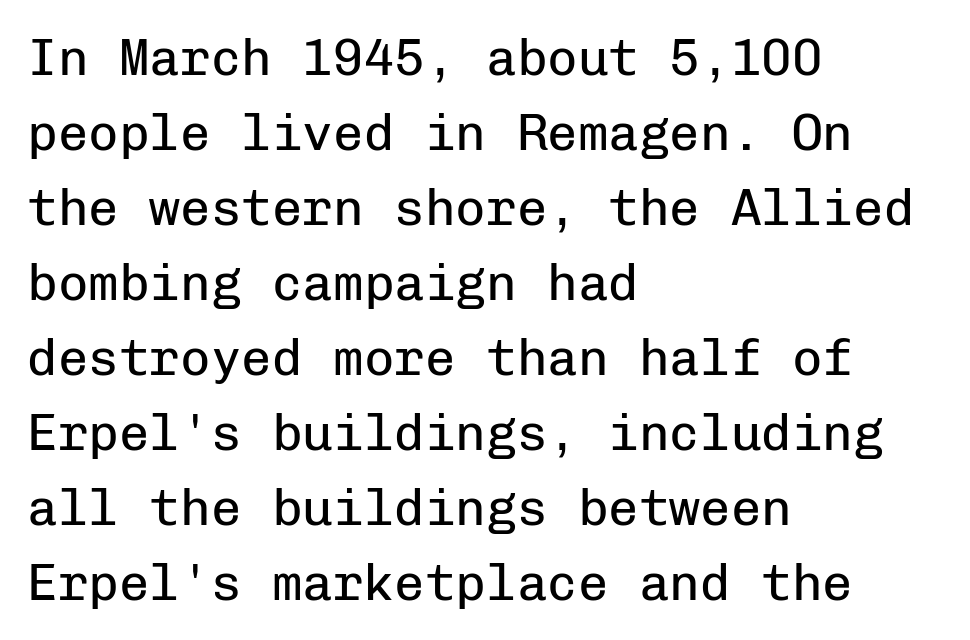
Look at the bottom of the vertical strokes: they stop flat, with no serifs. Standard letterfit; no display-style spreading of the glyphs. Horizontally, the lines are justified to the leading edge only. Do the characters align in a grid? Yes, the font is monospaced.
